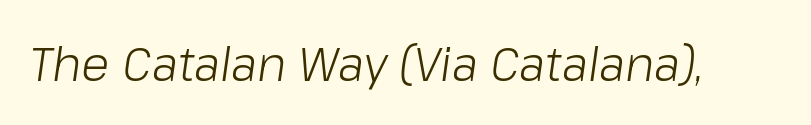
Q: Is the text bold? A: No.
Q: Is the text italic (slanted)? A: Yes, it leans right by about 8 degrees.
Q: Is the text underlined? A: No.
Q: Is the spacing between letters normal or unusually wide? A: Normal.
Q: Width (condensed, normal, or wide)? A: Normal.
Q: Stroke contrast? A: Low.
Q: x-height? A: Medium.
Q: Monospaced? A: No.
